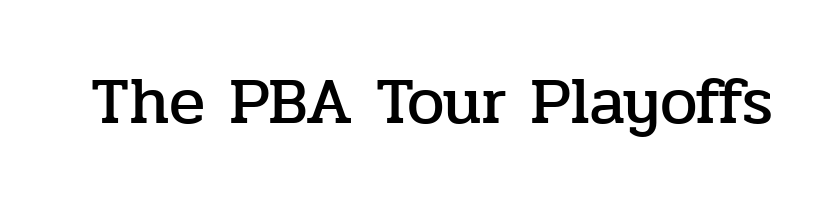
{"serif": "yes", "italic": "no", "width": "normal", "stroke_contrast": "low", "x_height": "medium", "monospaced": "no", "underline": "no", "letter_spacing": "normal", "letter_spacing_em": 0.0, "glyph_px": 67}
